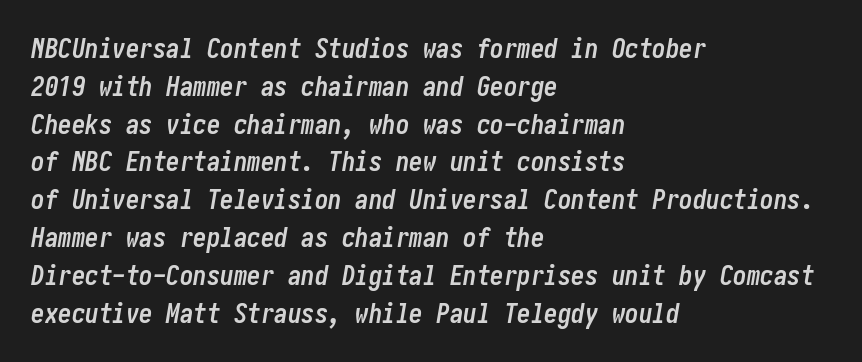
Q: Is the text bold? A: Yes.
Q: Is the text italic (slanted)? A: Yes, it leans right by about 10 degrees.
Q: Is the text underlined? A: No.
Q: How is the paragraph aligned? A: Left-aligned.
Q: Is the spacing between letters normal or unusually wide? A: Normal.
Q: Is the spacing between lines tight, normal or loose? A: Normal.
